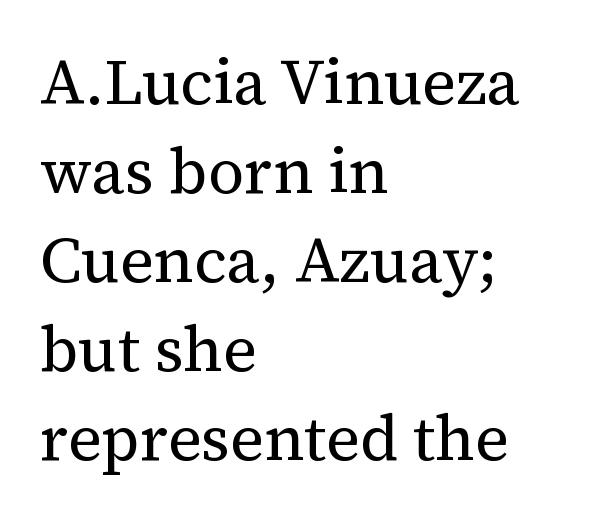
{"serif": "yes", "italic": "no", "bold": "no", "weight": "regular", "width": "normal", "stroke_contrast": "medium", "x_height": "medium", "monospaced": "no", "underline": "no", "align": "left", "line_spacing": "normal", "line_spacing_ratio": 1.39, "letter_spacing": "normal", "letter_spacing_em": 0.0, "glyph_px": 64}
